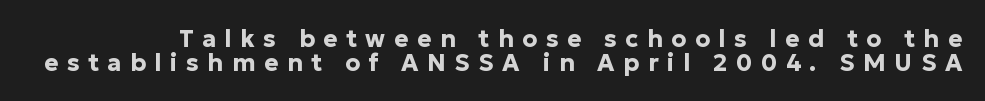
Q: Is the text bold? A: Yes.
Q: Is the text italic (slanted)? A: No, it is upright.
Q: Is the text underlined? A: No.
Q: Is the spacing between letters normal or unusually wide? A: Unusually wide.
Q: Is the spacing between lines tight, normal or loose? A: Tight.
